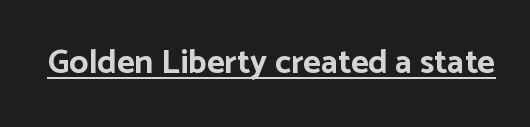
{"serif": "no", "italic": "no", "bold": "yes", "weight": "bold", "width": "normal", "stroke_contrast": "low", "x_height": "medium", "monospaced": "no", "underline": "yes", "letter_spacing": "normal", "letter_spacing_em": 0.0, "glyph_px": 34}
